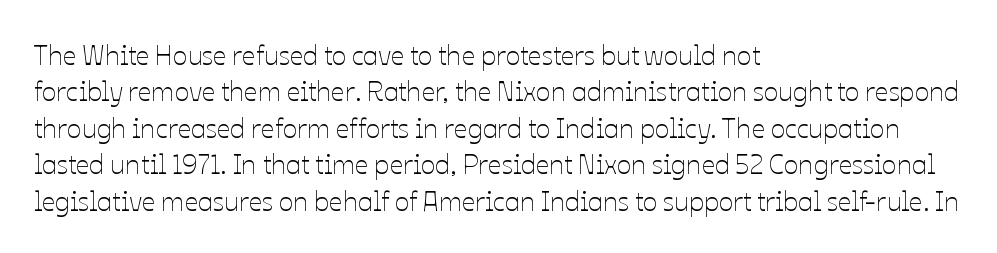
Q: Is the text bold? A: No.
Q: Is the text italic (slanted)? A: No, it is upright.
Q: Is the text underlined? A: No.
Q: How is the paragraph aligned? A: Left-aligned.
Q: Is the spacing between letters normal or unusually wide? A: Normal.
Q: Is the spacing between lines tight, normal or loose? A: Normal.
